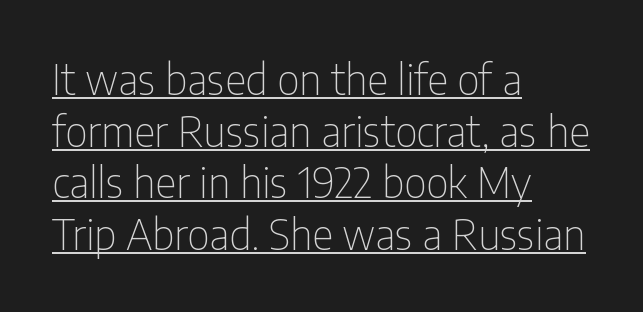
{"serif": "no", "italic": "no", "bold": "no", "weight": "thin", "width": "condensed", "stroke_contrast": "low", "x_height": "medium", "monospaced": "no", "underline": "yes", "align": "left", "line_spacing": "normal", "line_spacing_ratio": 1.26, "letter_spacing": "normal", "letter_spacing_em": 0.0, "glyph_px": 41}
